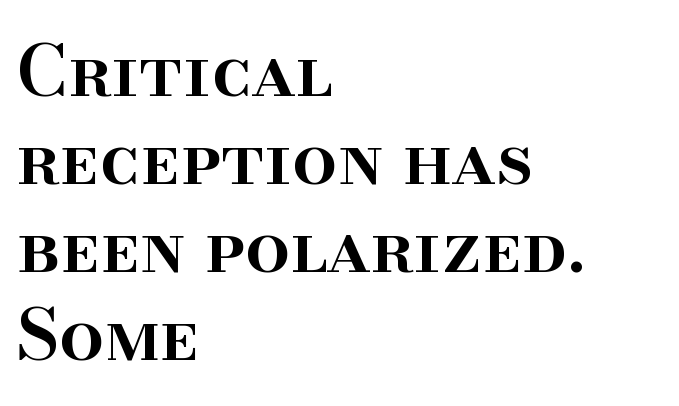
Descenders hang freely into open space. Italic? Not at all — the glyphs are vertical. These words are printed semibold, heavier than regular yet not bold. Does the copy run flush right? No — it runs flush left.
